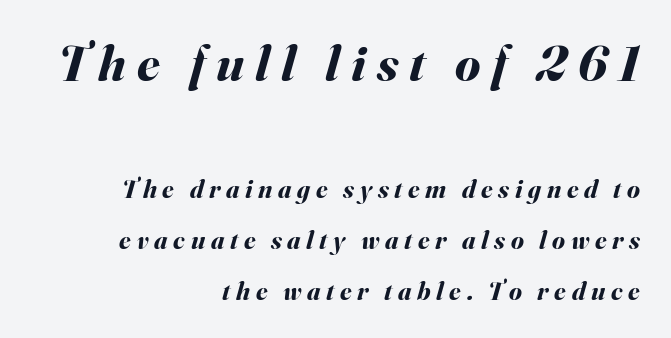
The image shows 51 px bold type, italic (leaning right); set right-aligned, loose line spacing (1.96x), unusually wide letter spacing (+0.22 em), not underlined; the first (top) block is 1.96x larger; medium stroke contrast and a small x-height.
